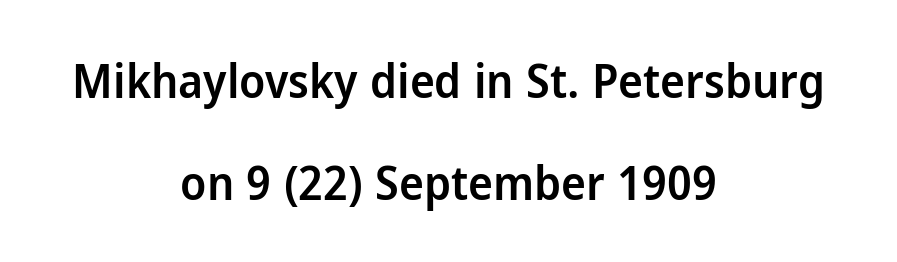
{"serif": "no", "italic": "no", "bold": "semi", "weight": "semibold", "width": "normal", "stroke_contrast": "low", "x_height": "medium", "monospaced": "no", "underline": "no", "align": "center", "line_spacing": "loose", "line_spacing_ratio": 2.18, "letter_spacing": "normal", "letter_spacing_em": 0.0, "glyph_px": 47}
